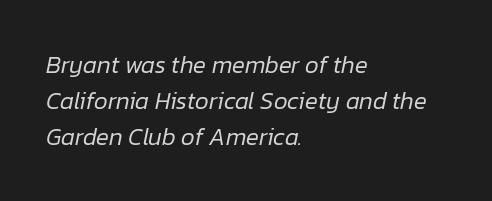
{"italic": "yes", "lean": "right", "slant_degrees": 12, "bold": "no", "underline": "no", "align": "left", "line_spacing": "normal", "line_spacing_ratio": 1.49, "letter_spacing": "normal", "letter_spacing_em": 0.0, "glyph_px": 24}
